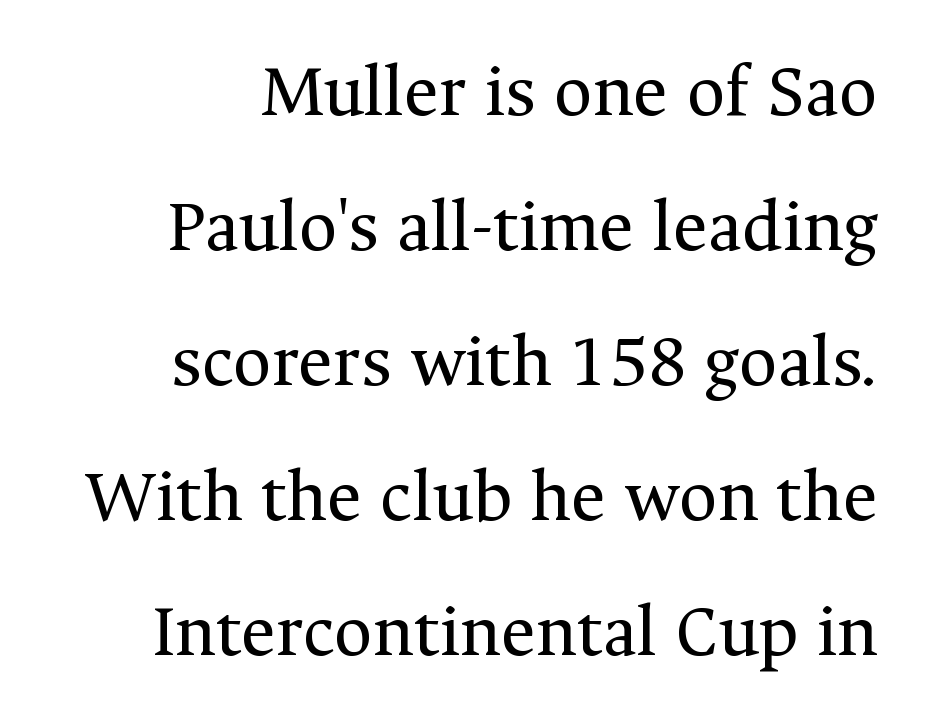
{"serif": "yes", "italic": "no", "bold": "no", "weight": "regular", "width": "normal", "stroke_contrast": "medium", "x_height": "medium", "monospaced": "no", "underline": "no", "line_spacing_ratio": 1.8, "letter_spacing": "normal", "letter_spacing_em": 0.0, "glyph_px": 75}
